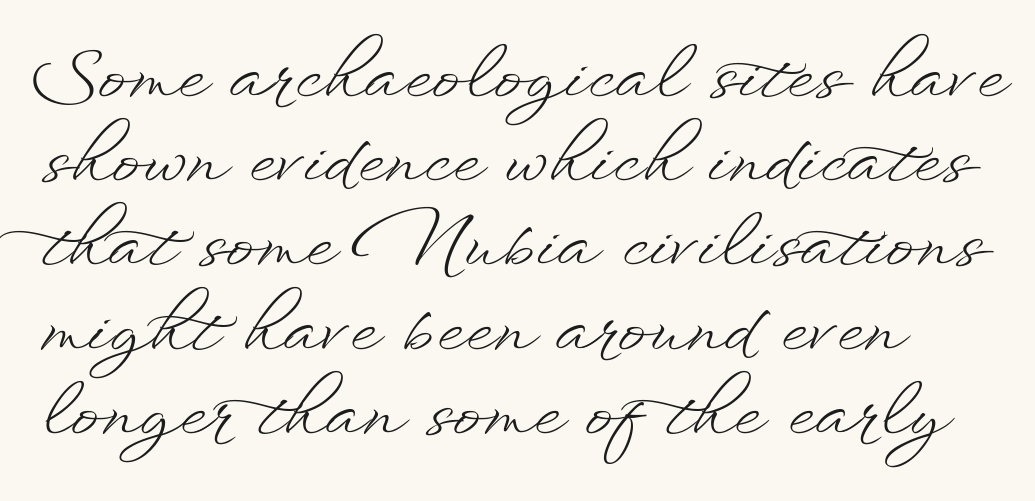
{"bold": "no", "weight": "light", "width": "wide", "stroke_contrast": "low", "x_height": "small", "monospaced": "no", "underline": "no", "align": "left", "line_spacing_ratio": 1.22, "letter_spacing": "normal", "letter_spacing_em": 0.0, "glyph_px": 69}
